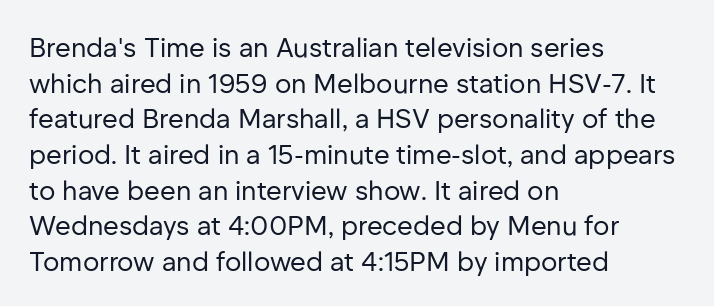
{"italic": "no", "bold": "no", "underline": "no", "align": "left", "line_spacing": "normal", "line_spacing_ratio": 1.32, "letter_spacing": "normal", "letter_spacing_em": 0.0, "glyph_px": 27}
